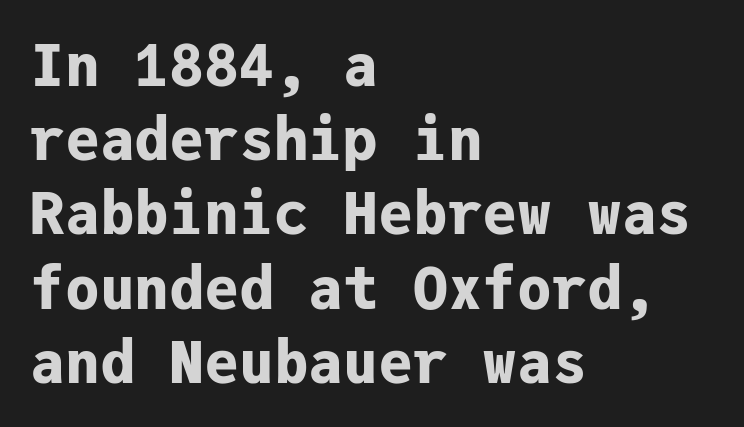
The image shows 58 px bold sans-serif type, upright, monospaced; set left-aligned, normal line spacing (1.28x), normal letter spacing, not underlined; low stroke contrast and a medium x-height.
